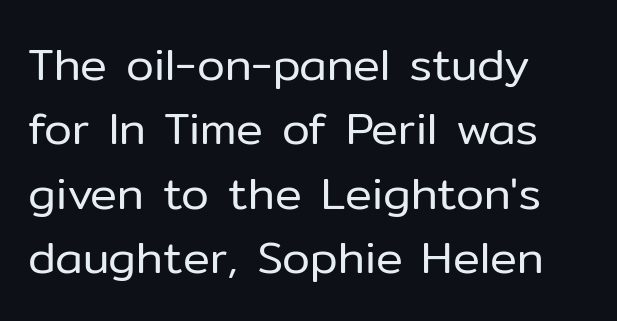
Q: Is the text bold? A: No.
Q: Is the text italic (slanted)? A: No, it is upright.
Q: Is the typeface a serif or a sans-serif typeface? A: Sans-serif.
Q: Is the text underlined? A: No.
Q: How is the paragraph aligned? A: Left-aligned.
Q: Is the spacing between letters normal or unusually wide? A: Normal.
Q: Is the spacing between lines tight, normal or loose? A: Normal.
Q: Width (condensed, normal, or wide)? A: Normal.
Q: Stroke contrast? A: Low.
Q: x-height? A: Medium.
Q: Monospaced? A: No.
